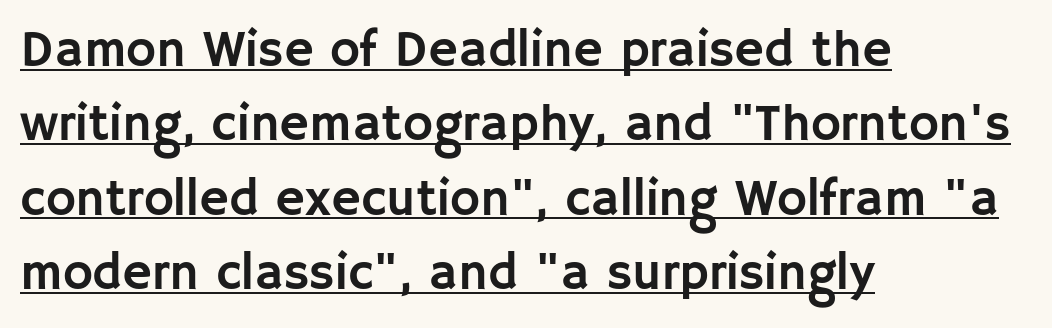
{"serif": "no", "italic": "no", "width": "normal", "stroke_contrast": "low", "x_height": "large", "monospaced": "no", "underline": "yes", "align": "left", "line_spacing": "normal", "line_spacing_ratio": 1.46, "letter_spacing": "normal", "letter_spacing_em": 0.0, "glyph_px": 51}
